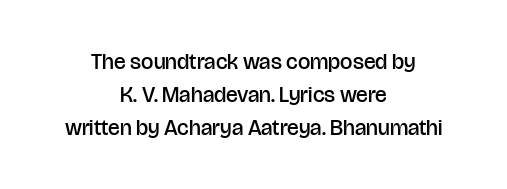
The image shows 22 px text type, upright; set centered, normal line spacing (1.49x), normal letter spacing, not underlined.
